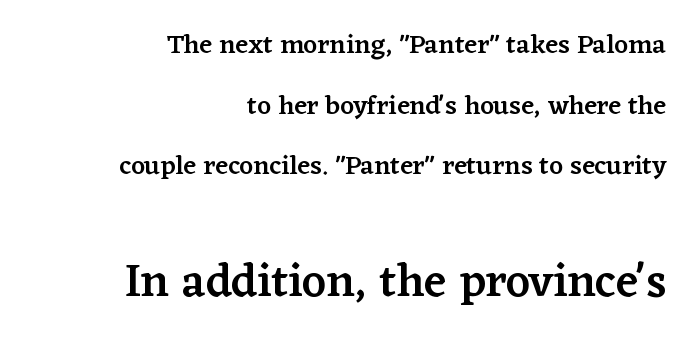
{"serif": "yes", "italic": "no", "bold": "semi", "weight": "semibold", "width": "normal", "stroke_contrast": "low", "x_height": "medium", "monospaced": "no", "underline": "no", "align": "right", "line_spacing": "loose", "line_spacing_ratio": 2.25, "letter_spacing": "normal", "letter_spacing_em": 0.0, "larger_block": "second", "size_ratio": 1.74, "glyph_px": 47}
